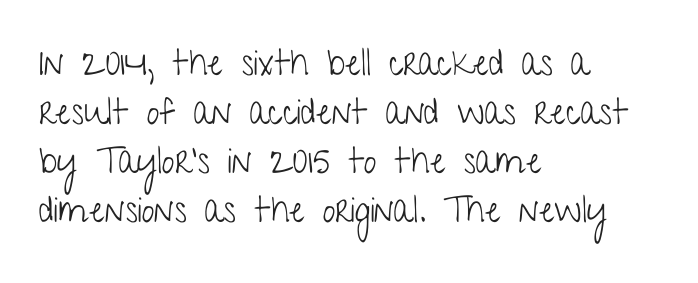
Underlining? Definitely not there. If you measured baseline to baseline, you'd find a middling distance. The typeface has the unassuming heft of standard copy or less. Characters follow at the spacing the type designer built in. Regarding serifs, this sample does without them.
